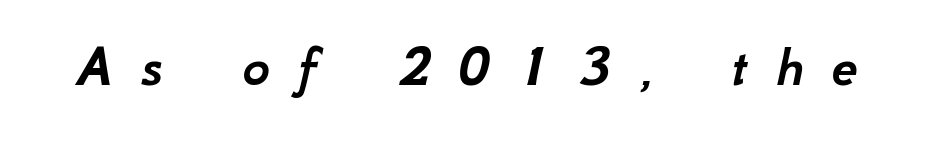
{"italic": "yes", "lean": "right", "slant_degrees": 12, "width": "normal", "stroke_contrast": "low", "x_height": "small", "monospaced": "no", "underline": "no", "letter_spacing": "wide", "letter_spacing_em": 0.48, "glyph_px": 59}
